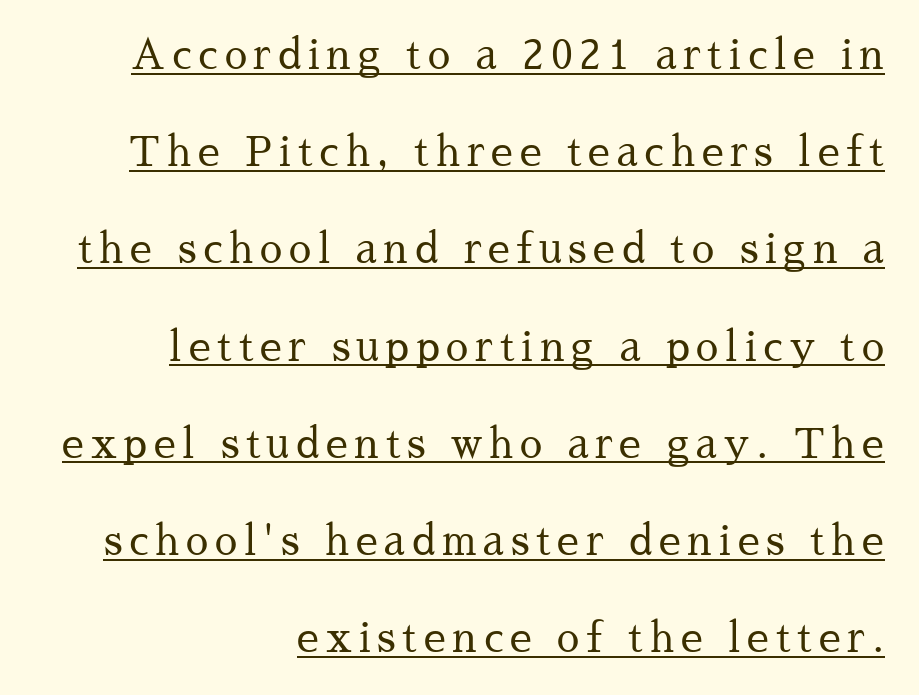
Q: Is the text bold? A: No.
Q: Is the text italic (slanted)? A: No, it is upright.
Q: Is the typeface a serif or a sans-serif typeface? A: Serif.
Q: Is the text underlined? A: Yes.
Q: How is the paragraph aligned? A: Right-aligned.
Q: Is the spacing between lines tight, normal or loose? A: Loose.
Q: Width (condensed, normal, or wide)? A: Normal.
Q: Stroke contrast? A: Medium.
Q: x-height? A: Medium.
Q: Monospaced? A: No.
